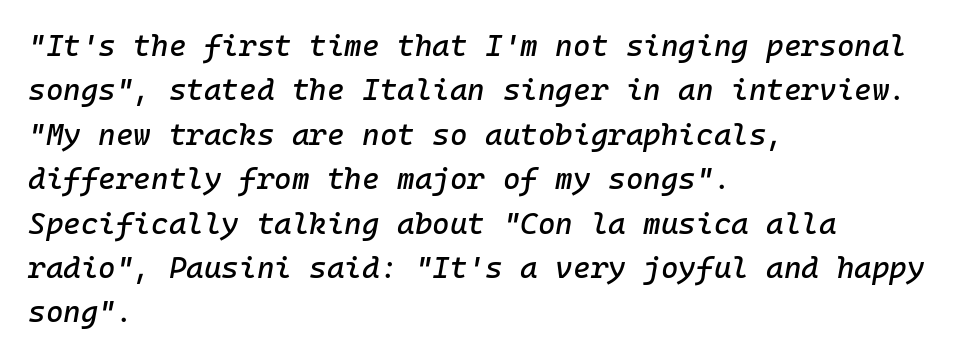
The image shows 30 px text type, italic (leaning right), monospaced; set left-aligned, normal line spacing (1.48x), normal letter spacing, not underlined; low stroke contrast and a medium x-height.
